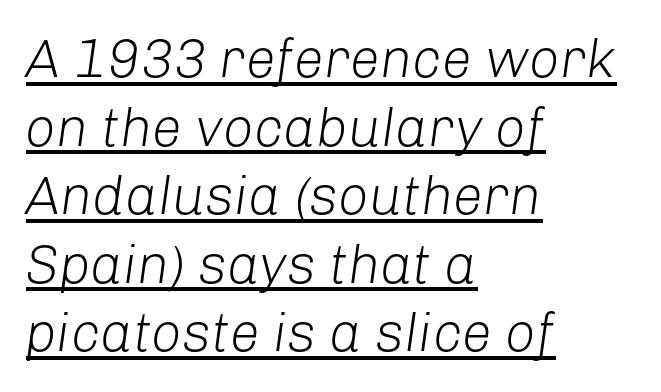
Compared with a typical body face, this is equally light or lighter still. The lines sit at an ordinary, default distance from one another. A typographer would call this underscored text. The setting favours the left margin, as ordinary paragraphs usually do. The passage shown is typed in a proportional face where columns would drift.
